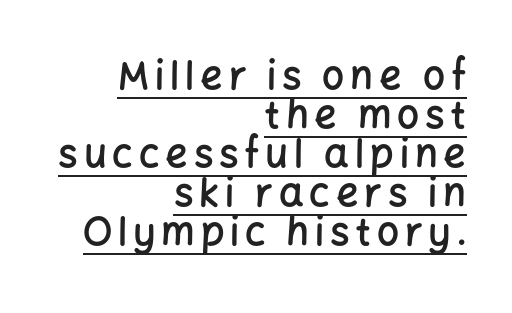
The image shows 39 px semibold sans-serif type, upright; set right-aligned, tight line spacing (1.0x), underlined; low stroke contrast and a medium x-height.
